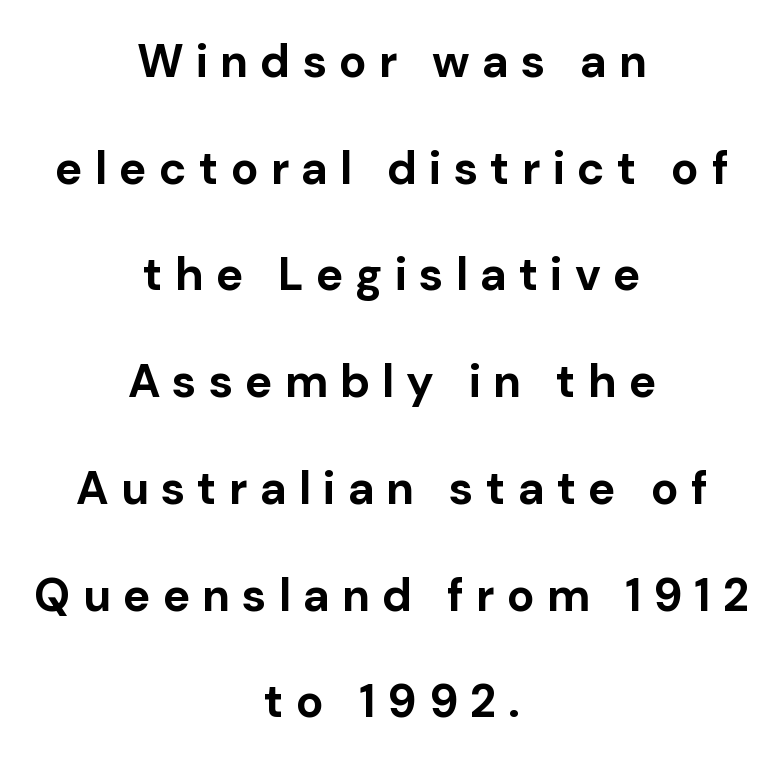
Q: Is the text bold? A: Yes.
Q: Is the text italic (slanted)? A: No, it is upright.
Q: Is the typeface a serif or a sans-serif typeface? A: Sans-serif.
Q: Is the text underlined? A: No.
Q: How is the paragraph aligned? A: Centered.
Q: Is the spacing between letters normal or unusually wide? A: Unusually wide.
Q: Is the spacing between lines tight, normal or loose? A: Loose.
Q: Width (condensed, normal, or wide)? A: Normal.
Q: Stroke contrast? A: Low.
Q: x-height? A: Medium.
Q: Monospaced? A: No.
